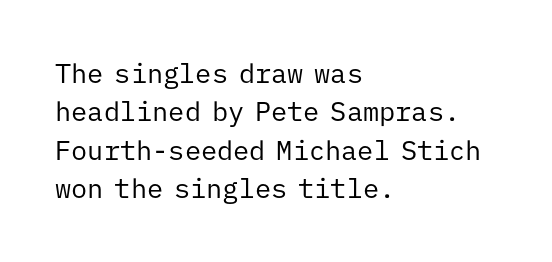
{"italic": "no", "bold": "no", "underline": "no", "align": "left", "line_spacing": "normal", "line_spacing_ratio": 1.42, "letter_spacing": "normal", "letter_spacing_em": 0.0, "glyph_px": 27}
